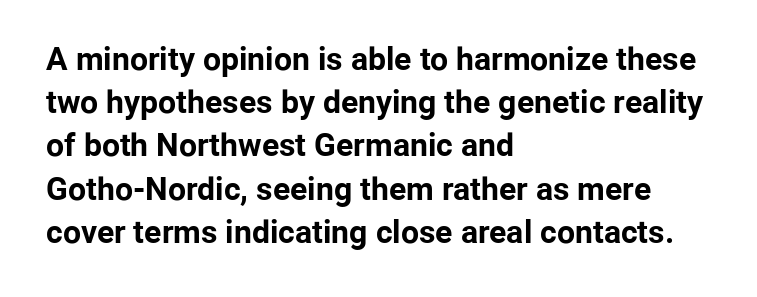
Q: Is the text bold? A: Yes.
Q: Is the text italic (slanted)? A: No, it is upright.
Q: Is the typeface a serif or a sans-serif typeface? A: Sans-serif.
Q: Is the text underlined? A: No.
Q: How is the paragraph aligned? A: Left-aligned.
Q: Is the spacing between letters normal or unusually wide? A: Normal.
Q: Is the spacing between lines tight, normal or loose? A: Normal.
Q: Width (condensed, normal, or wide)? A: Normal.
Q: Stroke contrast? A: Low.
Q: x-height? A: Medium.
Q: Monospaced? A: No.
